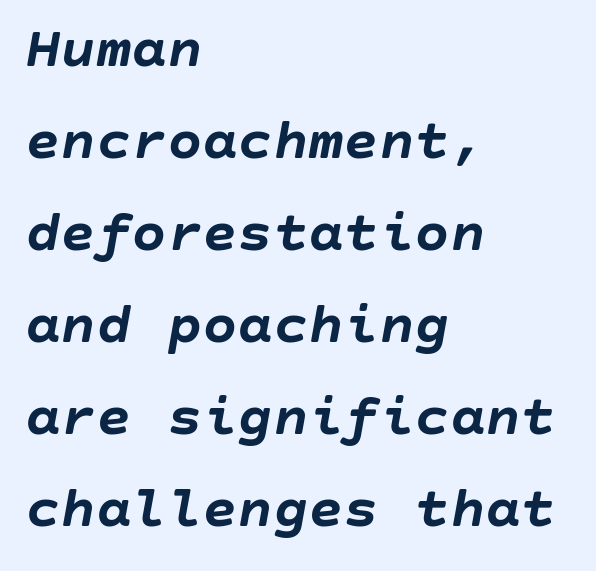
Q: Is the text bold? A: Yes.
Q: Is the text italic (slanted)? A: Yes, it leans right by about 10 degrees.
Q: Is the text underlined? A: No.
Q: How is the paragraph aligned? A: Left-aligned.
Q: Is the spacing between letters normal or unusually wide? A: Normal.
Q: Is the spacing between lines tight, normal or loose? A: Normal.
Q: Width (condensed, normal, or wide)? A: Normal.
Q: Stroke contrast? A: Low.
Q: x-height? A: Large.
